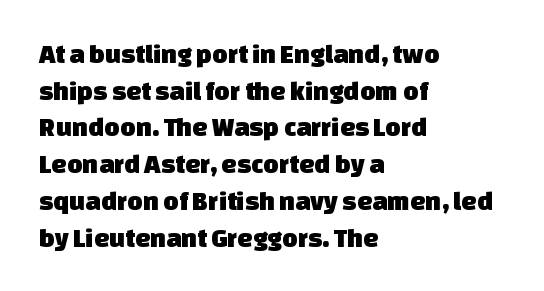
Q: Is the text underlined? A: No.
Q: How is the paragraph aligned? A: Left-aligned.
Q: Is the spacing between letters normal or unusually wide? A: Normal.
Q: Is the spacing between lines tight, normal or loose? A: Normal.
